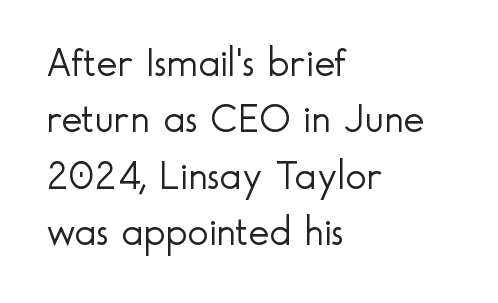
Q: Is the text bold? A: No.
Q: Is the text italic (slanted)? A: No, it is upright.
Q: Is the typeface a serif or a sans-serif typeface? A: Sans-serif.
Q: Is the text underlined? A: No.
Q: How is the paragraph aligned? A: Left-aligned.
Q: Is the spacing between letters normal or unusually wide? A: Normal.
Q: Is the spacing between lines tight, normal or loose? A: Normal.
Q: Width (condensed, normal, or wide)? A: Normal.
Q: x-height? A: Small.
Q: Monospaced? A: No.
